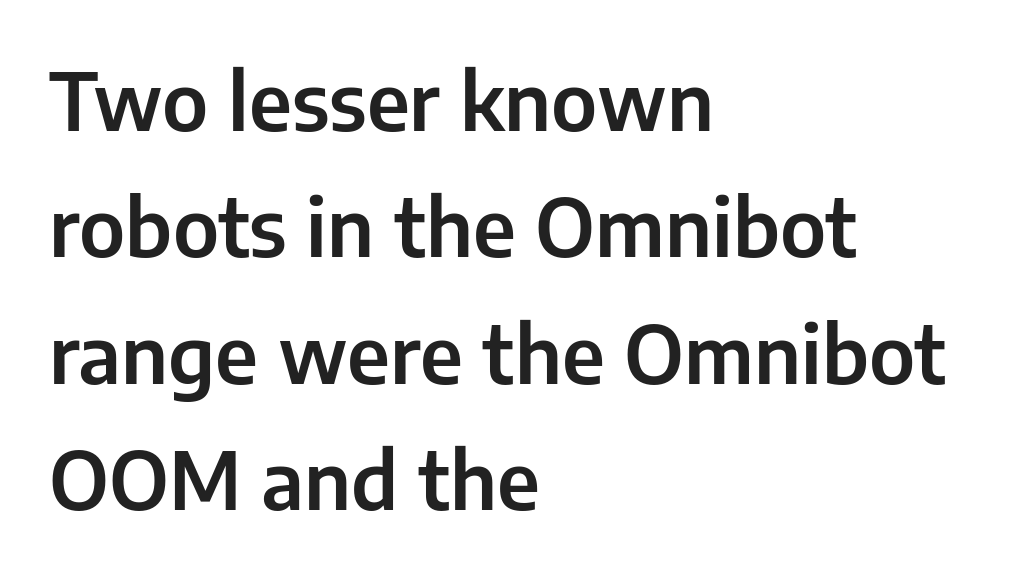
Varying glyph widths throughout — classic text-font behaviour. This sample keeps an unexceptional amount of space between lines. Underlining? Definitely not there. This sample uses an upright cut, with every glyph sitting square on the baseline. The characters display no serif detailing; their extremities are plain. Between one letter and the next there's only the usual sliver of space.
